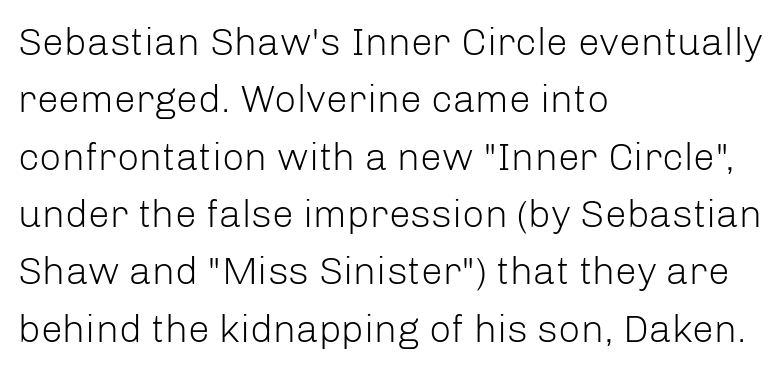
Q: Is the text bold? A: No.
Q: Is the text italic (slanted)? A: No, it is upright.
Q: Is the typeface a serif or a sans-serif typeface? A: Sans-serif.
Q: Is the text underlined? A: No.
Q: How is the paragraph aligned? A: Left-aligned.
Q: Is the spacing between letters normal or unusually wide? A: Normal.
Q: Is the spacing between lines tight, normal or loose? A: Normal.
Q: Width (condensed, normal, or wide)? A: Normal.
Q: Stroke contrast? A: Low.
Q: x-height? A: Medium.
Q: Monospaced? A: No.
